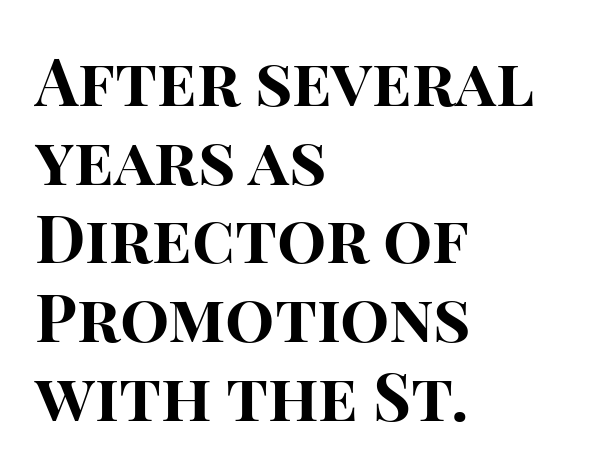
Q: Is the text bold? A: Yes.
Q: Is the text italic (slanted)? A: No, it is upright.
Q: Is the typeface a serif or a sans-serif typeface? A: Sans-serif.
Q: Is the text underlined? A: No.
Q: How is the paragraph aligned? A: Left-aligned.
Q: Is the spacing between letters normal or unusually wide? A: Normal.
Q: Width (condensed, normal, or wide)? A: Normal.
Q: Stroke contrast? A: High.
Q: x-height? A: Large.
Q: Monospaced? A: No.
